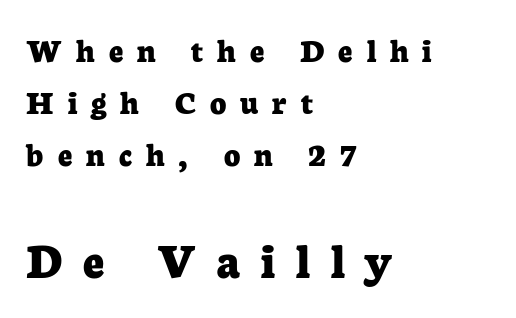
The image shows 52 px bold serif type, upright; set left-aligned, normal line spacing (1.49x), unusually wide letter spacing (+0.4 em), not underlined; the second (bottom) block is 1.49x larger; low stroke contrast and a medium x-height.
